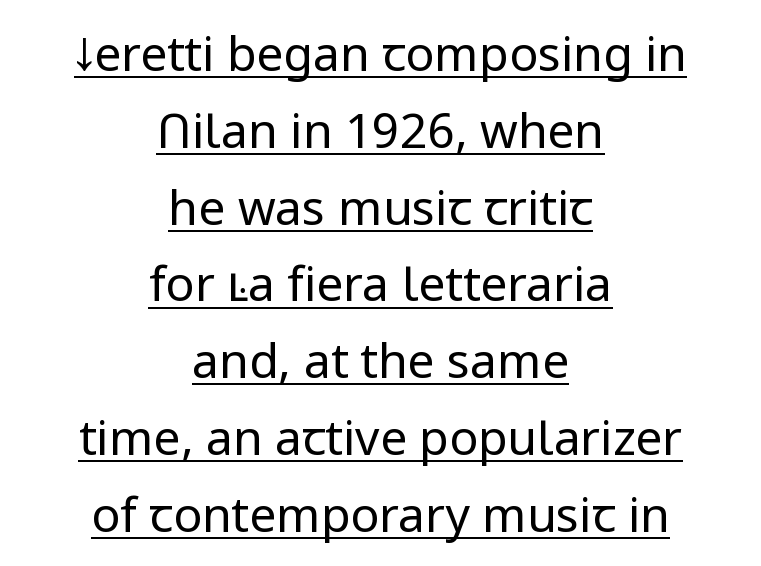
Each letter keeps its own natural width here, so spacing adapts to shape. Whoever set this chose a conventional vertical rhythm. Observe the absence of serifs on each vertical stroke in this sample. Weight: not bold — regular or lighter. The typesetter chose a symmetrical, centered arrangement here.
